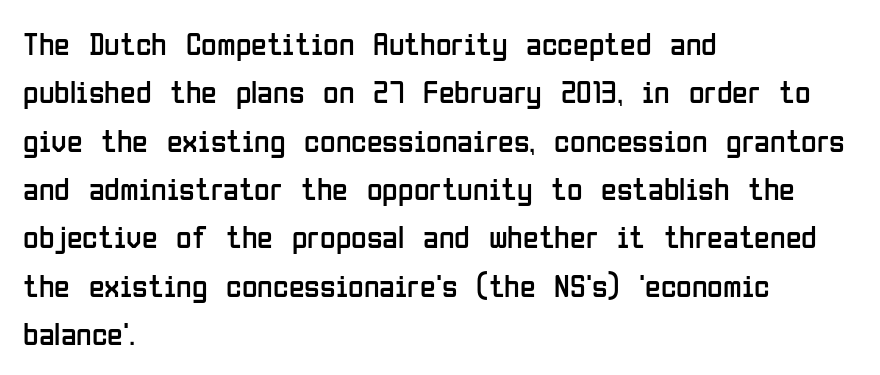
Q: Is the text bold? A: No.
Q: Is the text italic (slanted)? A: No, it is upright.
Q: Is the typeface a serif or a sans-serif typeface? A: Sans-serif.
Q: Is the text underlined? A: No.
Q: How is the paragraph aligned? A: Left-aligned.
Q: Is the spacing between letters normal or unusually wide? A: Normal.
Q: Is the spacing between lines tight, normal or loose? A: Normal.
Q: Width (condensed, normal, or wide)? A: Condensed.
Q: Stroke contrast? A: Low.
Q: x-height? A: Medium.
Q: Monospaced? A: No.
